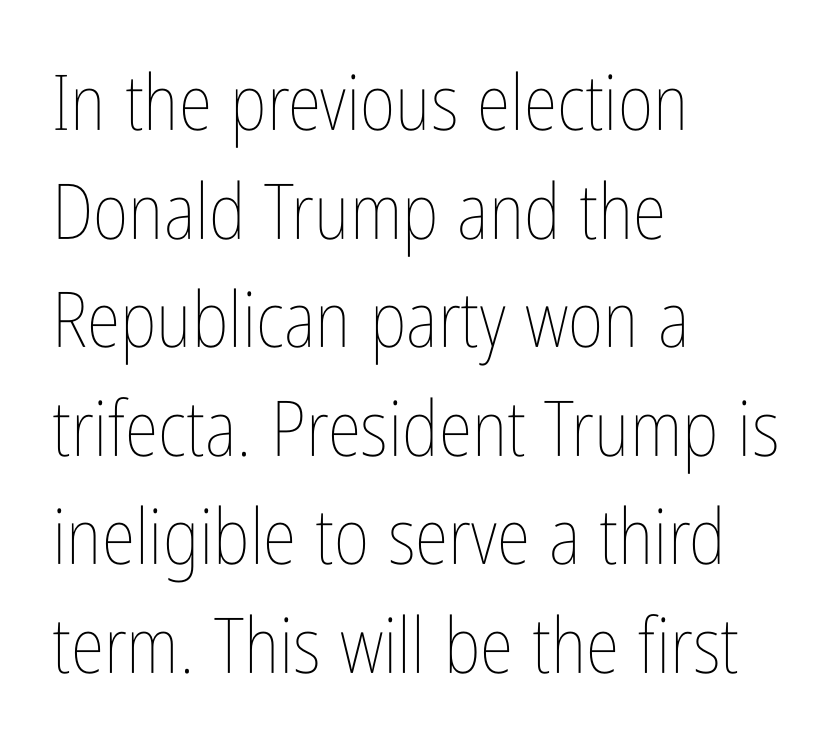
The image shows 77 px thin, condensed type, upright; set left-aligned, normal line spacing (1.41x), normal letter spacing, not underlined; low stroke contrast and a medium x-height.
